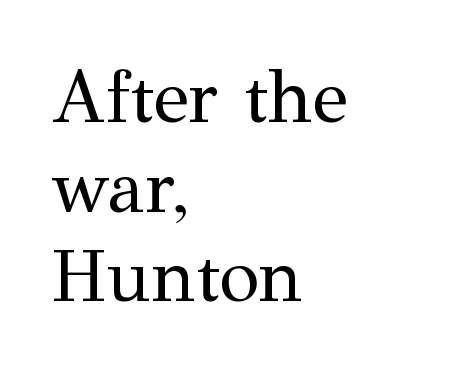
{"serif": "yes", "italic": "no", "bold": "no", "weight": "regular", "width": "normal", "stroke_contrast": "medium", "x_height": "medium", "monospaced": "no", "underline": "no", "align": "left", "line_spacing_ratio": 1.21, "letter_spacing": "normal", "letter_spacing_em": 0.0, "glyph_px": 74}
